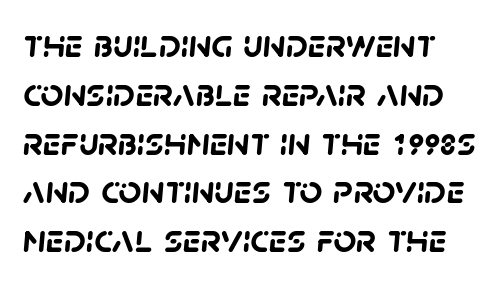
Q: Is the text bold? A: Yes.
Q: Is the typeface a serif or a sans-serif typeface? A: Sans-serif.
Q: Is the text underlined? A: No.
Q: Is the spacing between letters normal or unusually wide? A: Normal.
Q: Width (condensed, normal, or wide)? A: Normal.
Q: Stroke contrast? A: Low.
Q: x-height? A: Large.
Q: Monospaced? A: No.
